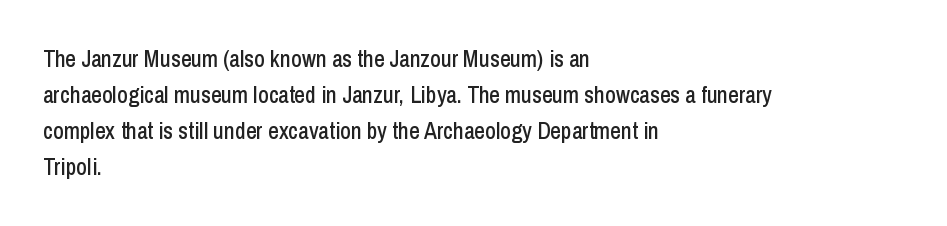
The passage shown has conventional tracking throughout. The axis of the letterforms is exactly vertical. In CSS terms this would be text-align: left. The area under the type is left untouched.
